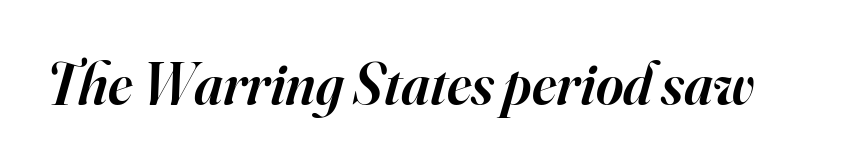
{"serif": "yes", "italic": "yes", "lean": "right", "slant_degrees": 16, "bold": "semi", "weight": "semibold", "width": "normal", "stroke_contrast": "high", "x_height": "small", "monospaced": "no", "underline": "no", "letter_spacing": "normal", "letter_spacing_em": 0.0, "glyph_px": 59}
